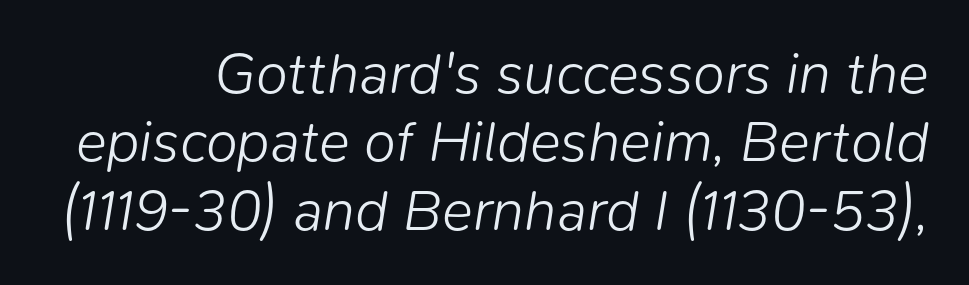
Q: Is the text bold? A: No.
Q: Is the text italic (slanted)? A: Yes, it leans right by about 9 degrees.
Q: Is the text underlined? A: No.
Q: Is the spacing between letters normal or unusually wide? A: Normal.
Q: Width (condensed, normal, or wide)? A: Normal.
Q: Stroke contrast? A: Low.
Q: x-height? A: Medium.
Q: Monospaced? A: No.
